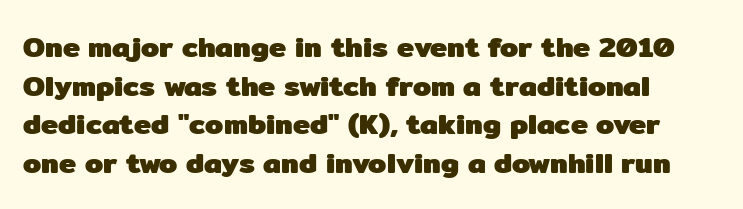
{"serif": "no", "italic": "no", "bold": "yes", "weight": "heavy", "width": "normal", "stroke_contrast": "low", "x_height": "medium", "monospaced": "no", "underline": "no", "align": "left", "line_spacing": "normal", "line_spacing_ratio": 1.33, "letter_spacing": "normal", "letter_spacing_em": 0.0, "glyph_px": 29}
